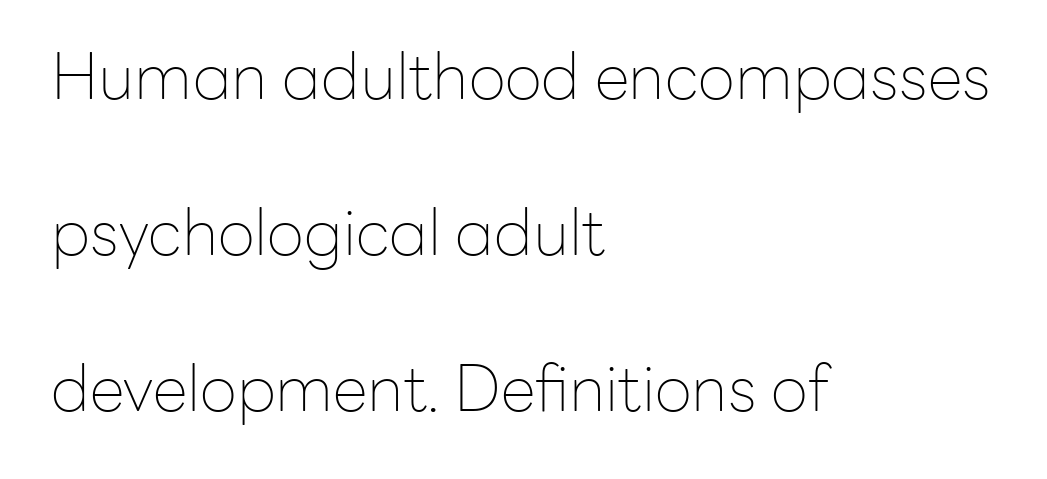
{"serif": "no", "italic": "no", "bold": "no", "weight": "thin", "width": "normal", "stroke_contrast": "low", "x_height": "medium", "monospaced": "no", "underline": "no", "align": "left", "line_spacing": "loose", "line_spacing_ratio": 2.44, "letter_spacing": "normal", "letter_spacing_em": 0.0, "glyph_px": 64}
